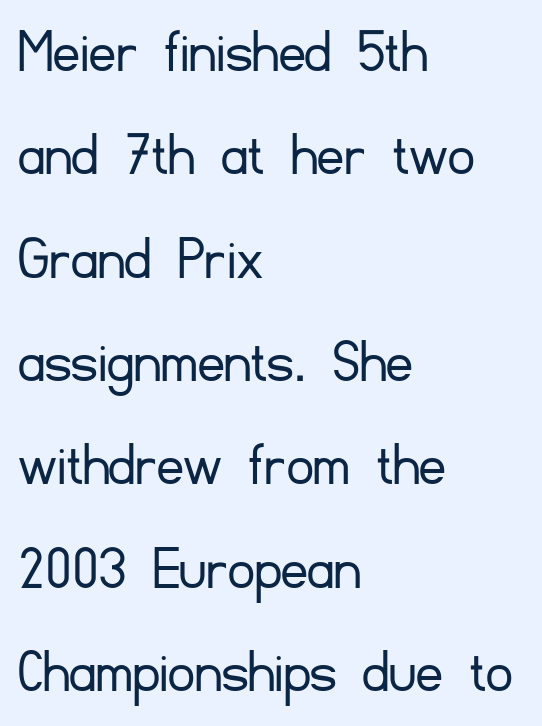
The image shows 65 px light sans-serif type, upright; set left-aligned, normal line spacing (1.59x), normal letter spacing, not underlined; low stroke contrast and a small x-height.
